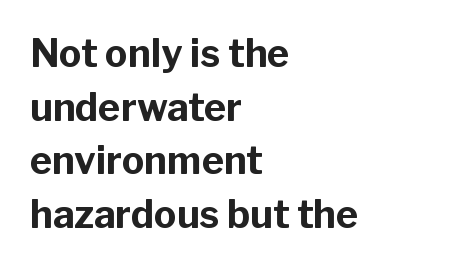
The image shows 38 px bold sans-serif type, upright; set left-aligned, normal line spacing (1.41x), normal letter spacing, not underlined; low stroke contrast and a medium x-height.
